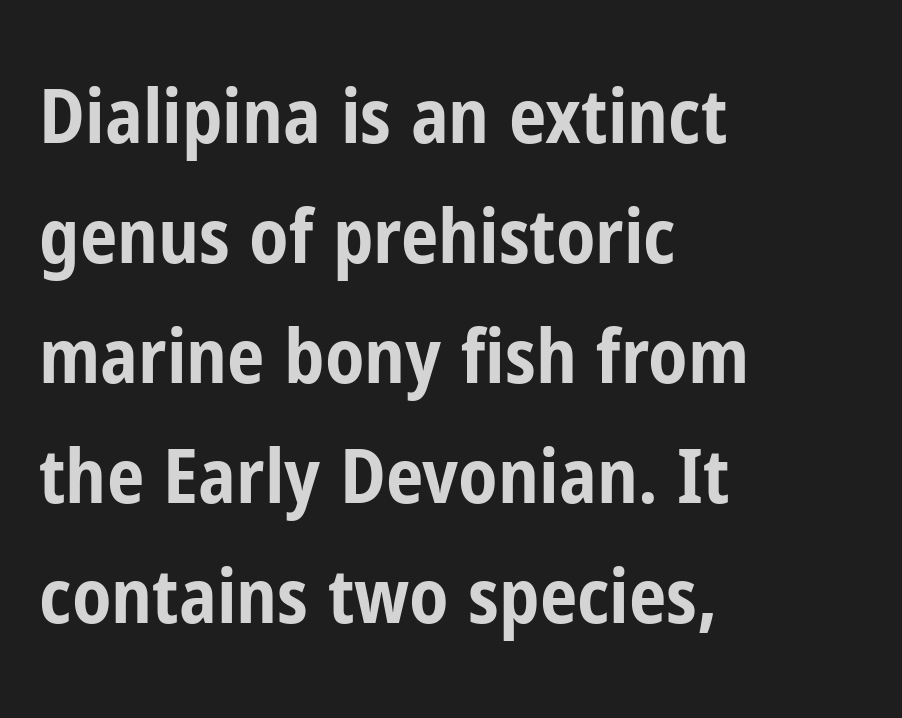
The image shows 75 px bold, condensed sans-serif type, upright; set left-aligned, normal line spacing (1.6x), normal letter spacing, not underlined; low stroke contrast and a medium x-height.
